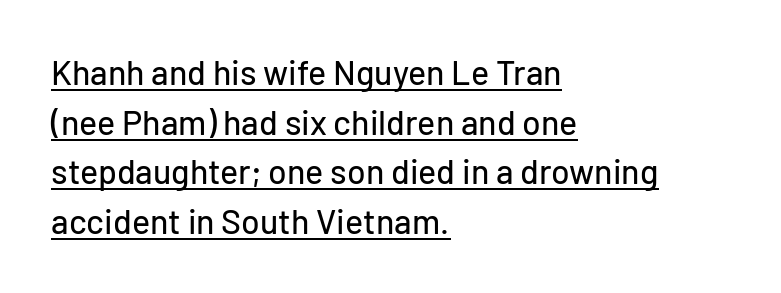
Q: Is the text italic (slanted)? A: No, it is upright.
Q: Is the typeface a serif or a sans-serif typeface? A: Sans-serif.
Q: Is the text underlined? A: Yes.
Q: How is the paragraph aligned? A: Left-aligned.
Q: Is the spacing between letters normal or unusually wide? A: Normal.
Q: Is the spacing between lines tight, normal or loose? A: Normal.
Q: Width (condensed, normal, or wide)? A: Normal.
Q: Stroke contrast? A: Low.
Q: x-height? A: Medium.
Q: Monospaced? A: No.
